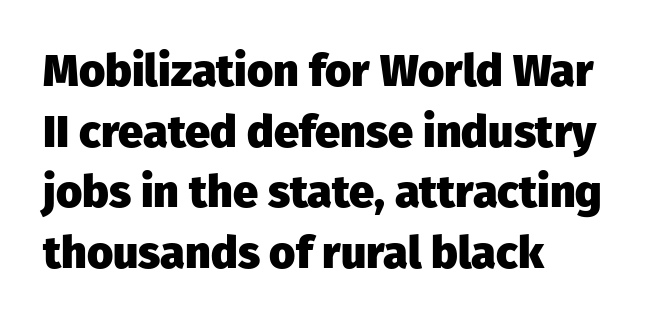
{"serif": "no", "italic": "no", "bold": "yes", "weight": "heavy", "width": "normal", "stroke_contrast": "low", "x_height": "medium", "monospaced": "no", "underline": "no", "align": "left", "line_spacing": "normal", "line_spacing_ratio": 1.35, "letter_spacing": "normal", "letter_spacing_em": 0.0, "glyph_px": 45}
